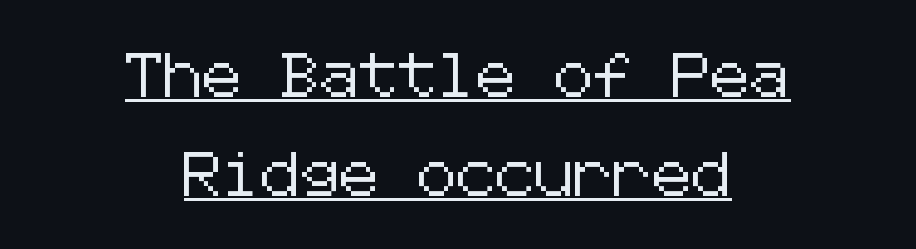
The image shows 44 px sans-serif type, upright; set centered, loose line spacing (2.25x), normal letter spacing, underlined; low stroke contrast and a medium x-height.
